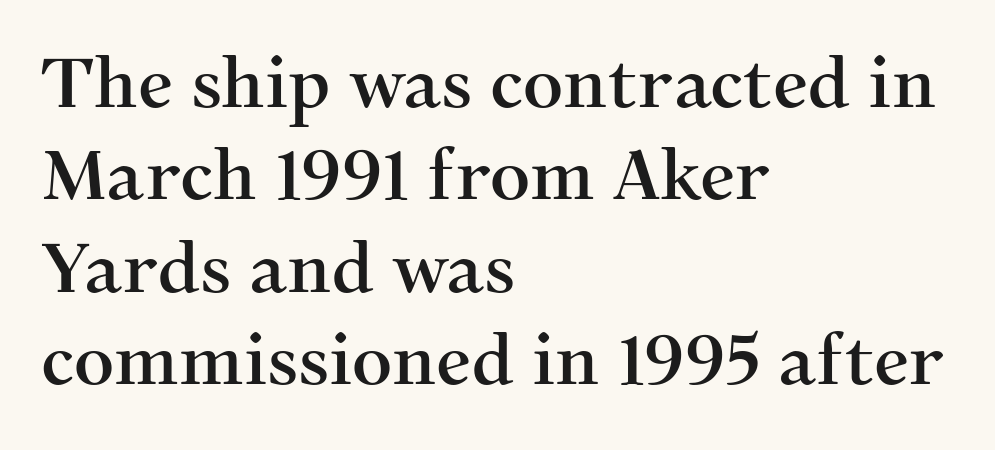
The image shows 70 px serif type, upright; set left-aligned, normal line spacing (1.32x), normal letter spacing, not underlined; medium stroke contrast and a medium x-height.
